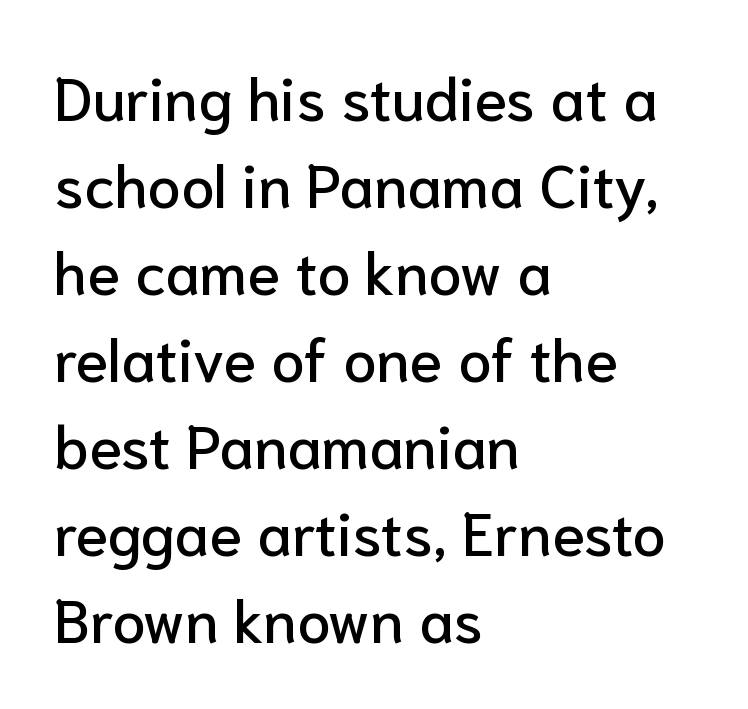
Q: Is the text italic (slanted)? A: No, it is upright.
Q: Is the typeface a serif or a sans-serif typeface? A: Sans-serif.
Q: Is the text underlined? A: No.
Q: How is the paragraph aligned? A: Left-aligned.
Q: Is the spacing between letters normal or unusually wide? A: Normal.
Q: Is the spacing between lines tight, normal or loose? A: Normal.
Q: Width (condensed, normal, or wide)? A: Normal.
Q: Stroke contrast? A: Low.
Q: x-height? A: Medium.
Q: Monospaced? A: No.
